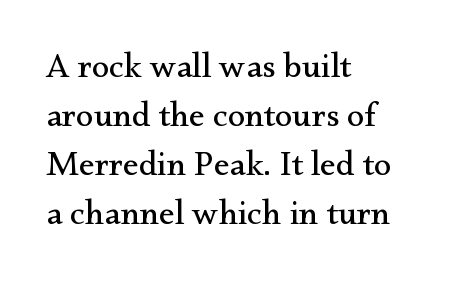
{"serif": "yes", "italic": "no", "bold": "no", "weight": "regular", "width": "normal", "stroke_contrast": "medium", "x_height": "small", "monospaced": "no", "underline": "no", "align": "left", "line_spacing": "normal", "line_spacing_ratio": 1.4, "letter_spacing": "normal", "letter_spacing_em": 0.0, "glyph_px": 35}
